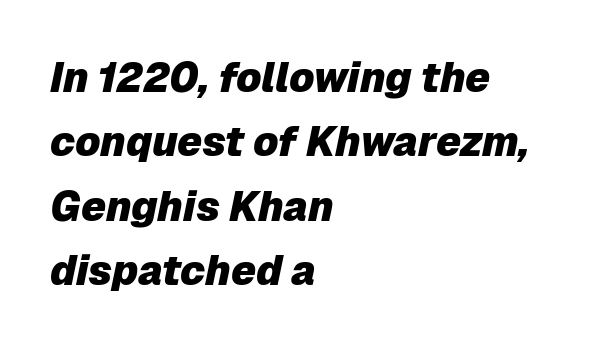
Yep, that's italic — everything's leaning. The strip under each line holds only bare page. Horizontal alignment here is leftward, the default for most running prose. Vertically, the passage feels balanced, rows spaced as you'd expect.
